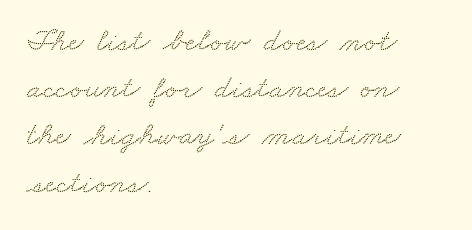
Q: Is the typeface a serif or a sans-serif typeface? A: Serif.
Q: Is the text underlined? A: No.
Q: How is the paragraph aligned? A: Left-aligned.
Q: Is the spacing between letters normal or unusually wide? A: Normal.
Q: Is the spacing between lines tight, normal or loose? A: Normal.
Q: Width (condensed, normal, or wide)? A: Wide.
Q: Stroke contrast? A: Low.
Q: x-height? A: Small.
Q: Monospaced? A: No.
